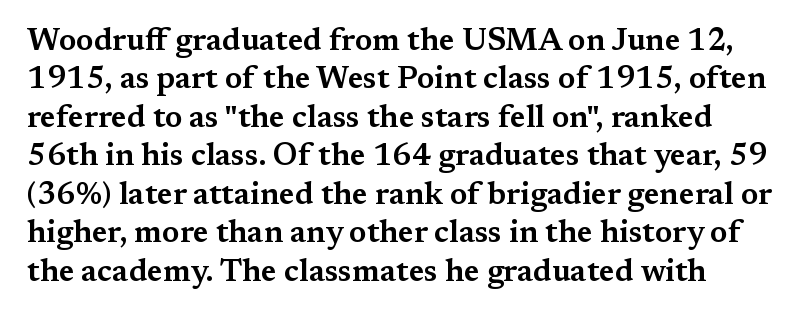
Letterform terminals end in serifs throughout the passage. These lines were composed using upright roman letters. Horizontal alignment here is leftward, the default for most running prose. Inter-character spacing is left at the font's built-in metrics. Think of a printed novel: that variable character pitch is what you see here. The gap between lines stays unmarked.
